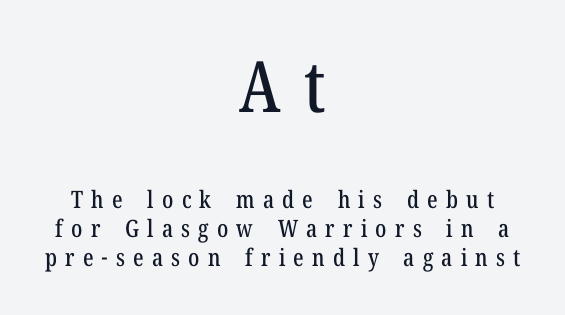
The image shows 71 px condensed serif type, upright; set centered, line spacing 1.21x, unusually wide letter spacing (+0.34 em), not underlined; the first (top) block is 2.96x larger; low stroke contrast and a medium x-height.
